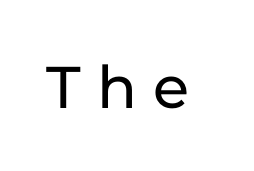
Q: Is the text italic (slanted)? A: No, it is upright.
Q: Is the typeface a serif or a sans-serif typeface? A: Sans-serif.
Q: Is the text underlined? A: No.
Q: Is the spacing between letters normal or unusually wide? A: Unusually wide.
Q: Width (condensed, normal, or wide)? A: Normal.
Q: Stroke contrast? A: Low.
Q: x-height? A: Medium.
Q: Monospaced? A: No.
